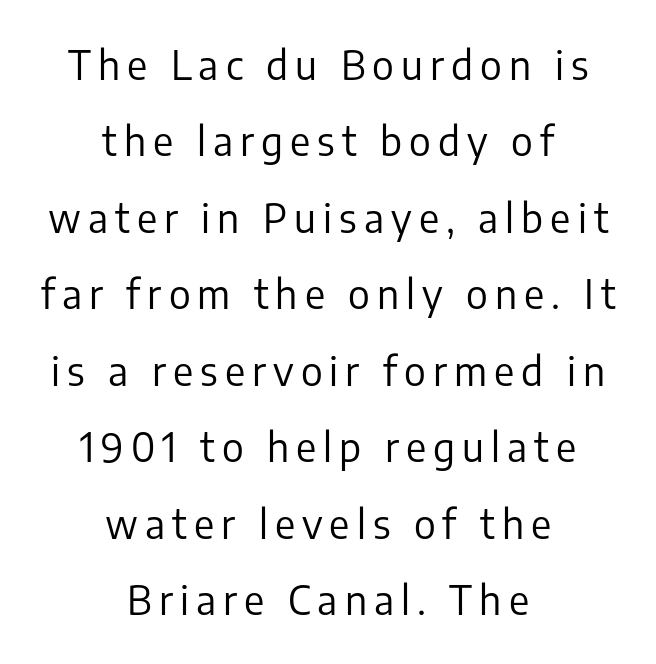
The image shows 39 px regular-weight sans-serif type, upright; set centered, loose line spacing (1.96x), not underlined; low stroke contrast and a medium x-height.
